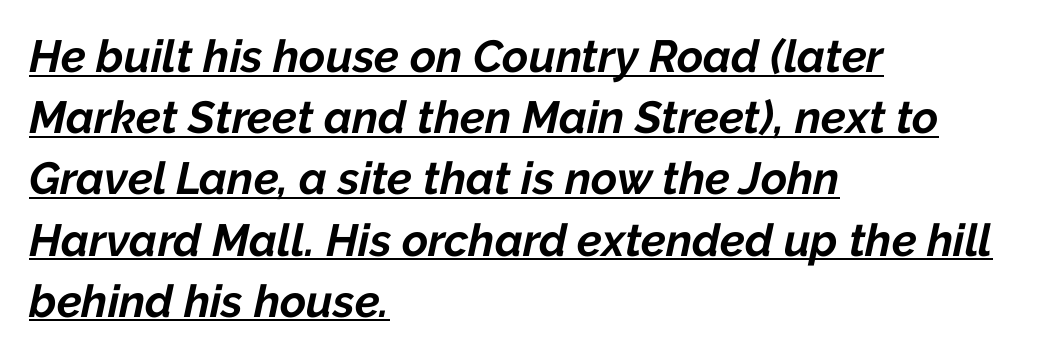
{"italic": "yes", "lean": "right", "slant_degrees": 12, "bold": "yes", "weight": "bold", "width": "normal", "stroke_contrast": "low", "x_height": "medium", "monospaced": "no", "underline": "yes", "align": "left", "line_spacing": "normal", "line_spacing_ratio": 1.36, "letter_spacing": "normal", "letter_spacing_em": 0.0, "glyph_px": 45}
